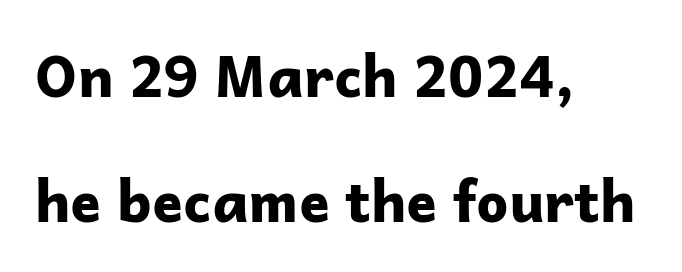
The image shows 57 px bold sans-serif type, upright; set left-aligned, loose line spacing (2.2x), normal letter spacing, not underlined; low stroke contrast and a medium x-height.
